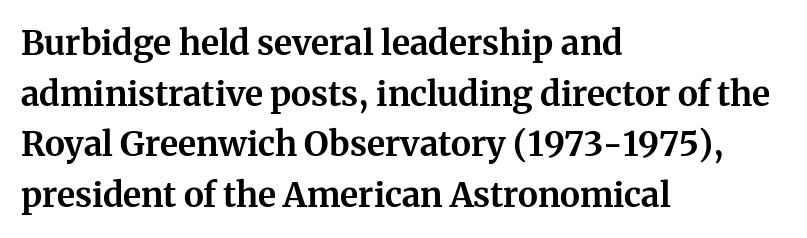
The image shows 34 px bold serif type, upright; set left-aligned, normal line spacing (1.49x), normal letter spacing, not underlined; medium stroke contrast and a medium x-height.
